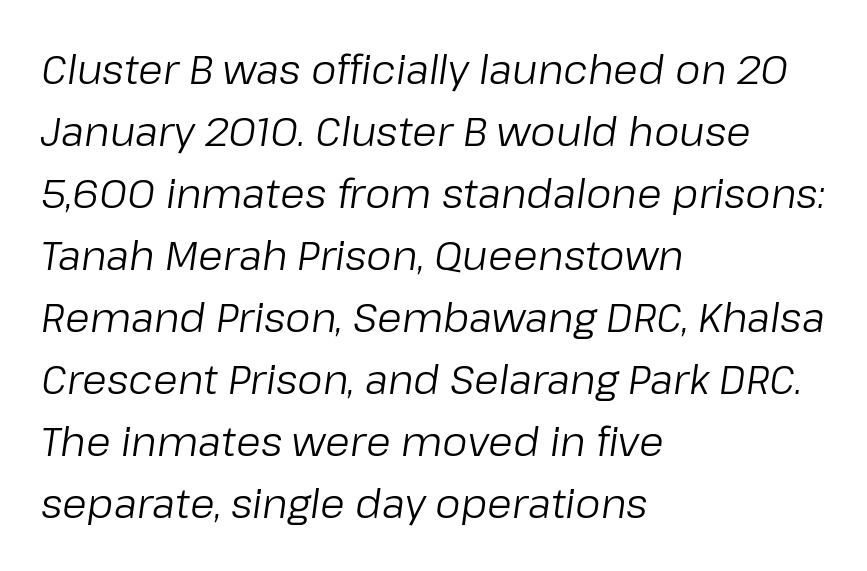
Q: Is the text bold? A: No.
Q: Is the text italic (slanted)? A: Yes, it leans right by about 8 degrees.
Q: Is the text underlined? A: No.
Q: How is the paragraph aligned? A: Left-aligned.
Q: Is the spacing between letters normal or unusually wide? A: Normal.
Q: Is the spacing between lines tight, normal or loose? A: Normal.
Q: Width (condensed, normal, or wide)? A: Normal.
Q: Stroke contrast? A: Low.
Q: x-height? A: Medium.
Q: Monospaced? A: No.
